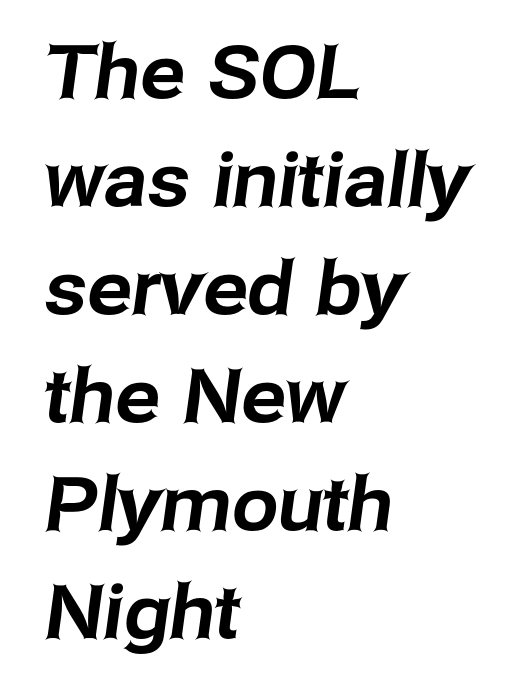
{"serif": "no", "width": "normal", "stroke_contrast": "low", "x_height": "medium", "monospaced": "no", "underline": "no", "align": "left", "line_spacing": "normal", "line_spacing_ratio": 1.46, "letter_spacing": "normal", "letter_spacing_em": 0.0, "glyph_px": 74}
